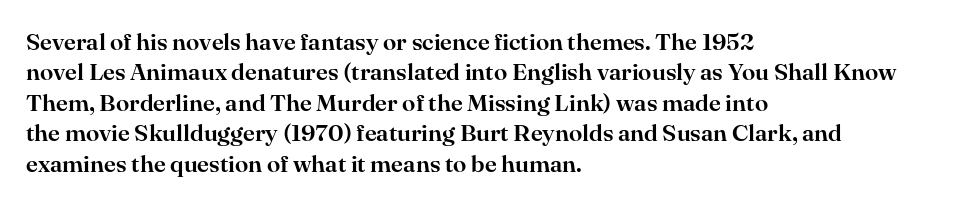
Q: Is the text italic (slanted)? A: No, it is upright.
Q: Is the text underlined? A: No.
Q: How is the paragraph aligned? A: Left-aligned.
Q: Is the spacing between letters normal or unusually wide? A: Normal.
Q: Is the spacing between lines tight, normal or loose? A: Normal.
